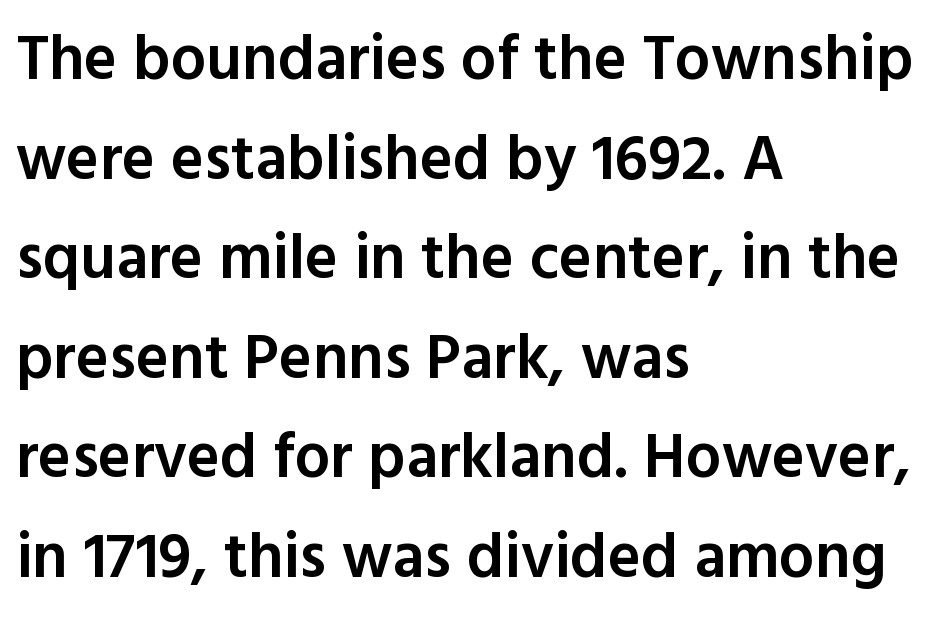
Students, note that the glyphs here touch the page at normal intervals. This sample has the flowing, uneven cadence of proportional lettering. Typographic density is moderately raised because the face is semibold. Words float on clear page, feet unadorned.
